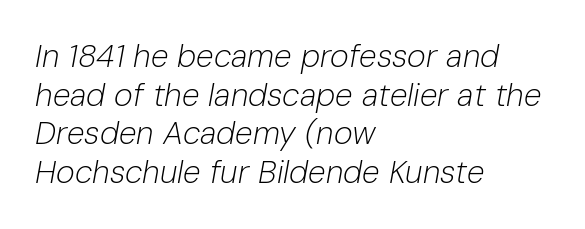
The image shows 32 px light type, italic (leaning right); set left-aligned, line spacing 1.21x, normal letter spacing, not underlined; low stroke contrast and a medium x-height.
